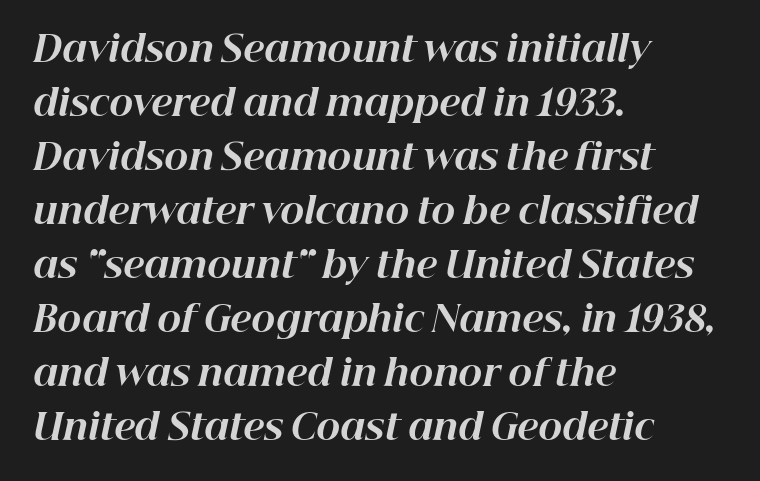
Q: Is the text bold? A: Yes.
Q: Is the text italic (slanted)? A: Yes, it leans right by about 12 degrees.
Q: Is the text underlined? A: No.
Q: How is the paragraph aligned? A: Left-aligned.
Q: Is the spacing between letters normal or unusually wide? A: Normal.
Q: Is the spacing between lines tight, normal or loose? A: Normal.
Q: Width (condensed, normal, or wide)? A: Normal.
Q: Stroke contrast? A: High.
Q: x-height? A: Medium.
Q: Monospaced? A: No.
